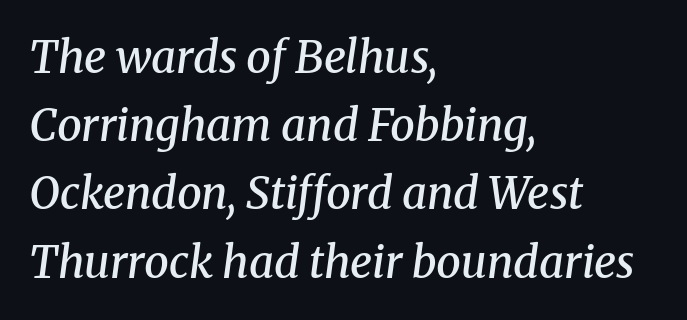
Proportional: the letters do not fall into vertical columns. The text was rendered using a seriffed face with decorative stroke endings. If you drew a line through each stem, it would be angled. This rendering uses left alignment, leaving the right contour irregular.
